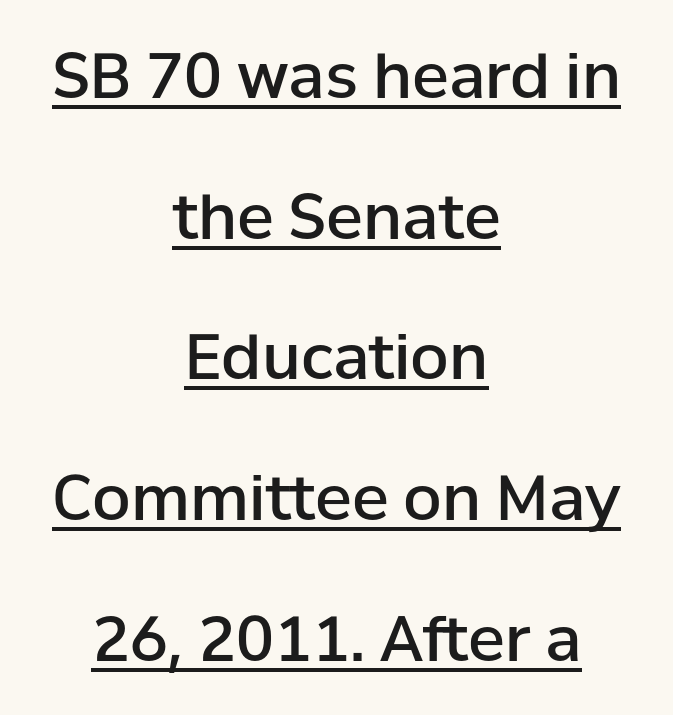
Q: Is the text bold? A: Semi-bold.
Q: Is the text italic (slanted)? A: No, it is upright.
Q: Is the typeface a serif or a sans-serif typeface? A: Sans-serif.
Q: Is the text underlined? A: Yes.
Q: How is the paragraph aligned? A: Centered.
Q: Is the spacing between letters normal or unusually wide? A: Normal.
Q: Is the spacing between lines tight, normal or loose? A: Loose.
Q: Width (condensed, normal, or wide)? A: Normal.
Q: Stroke contrast? A: Low.
Q: x-height? A: Medium.
Q: Monospaced? A: No.
